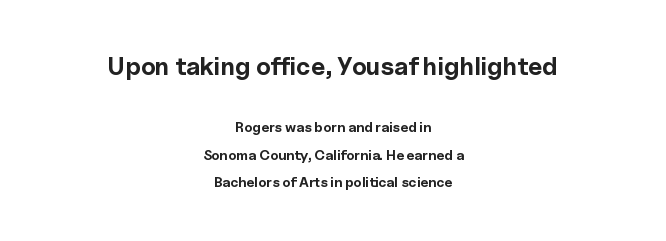
The lines are spread far apart with generous leading. The more generous point size was reserved for the upper chunk. One-word summary of the alignment: center. Weight: bold. The line texture is even and compact thanks to regular tracking. Honestly, there is no underline to notice here at all.
